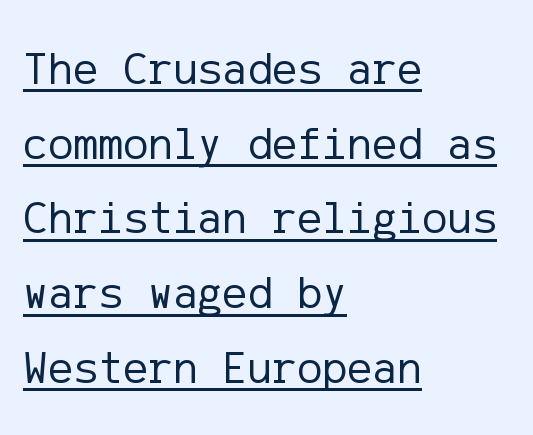
The image shows 47 px regular-weight sans-serif type, upright; set left-aligned, normal line spacing (1.59x), normal letter spacing, underlined; low stroke contrast and a medium x-height.
